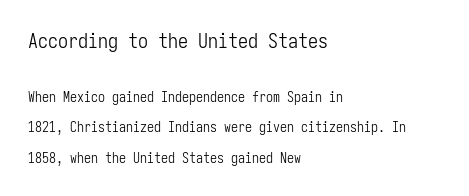
Q: Is the text bold? A: No.
Q: Is the text italic (slanted)? A: No, it is upright.
Q: Is the text underlined? A: No.
Q: How is the paragraph aligned? A: Left-aligned.
Q: Is the spacing between letters normal or unusually wide? A: Normal.
Q: Is the spacing between lines tight, normal or loose? A: Loose.
Q: Which block of text is set in a larger size, the first (top) or the second (bottom)? A: The first (top) one.
